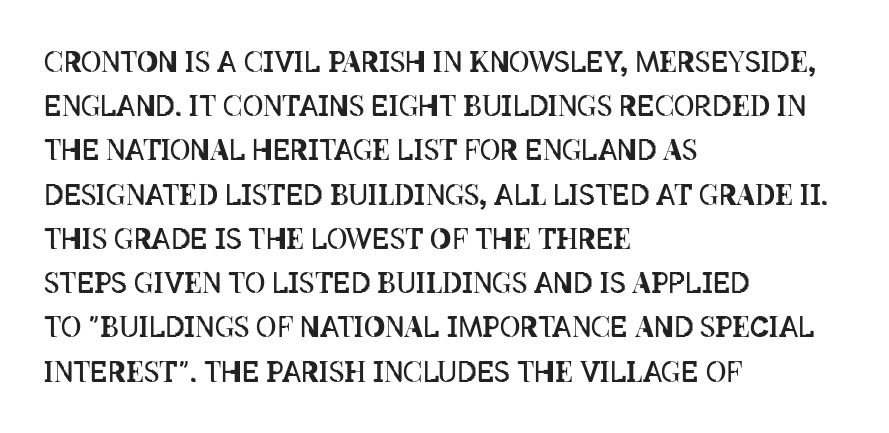
Q: Is the text bold? A: No.
Q: Is the text italic (slanted)? A: No, it is upright.
Q: Is the text underlined? A: No.
Q: How is the paragraph aligned? A: Left-aligned.
Q: Is the spacing between letters normal or unusually wide? A: Normal.
Q: Is the spacing between lines tight, normal or loose? A: Normal.
Q: Width (condensed, normal, or wide)? A: Condensed.
Q: Stroke contrast? A: Low.
Q: x-height? A: Large.
Q: Monospaced? A: No.
